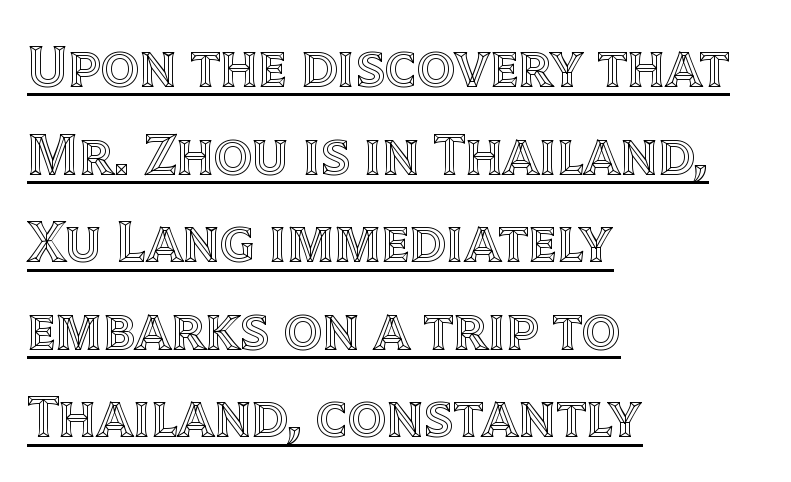
The image shows 60 px text type, upright; set left-aligned, normal line spacing (1.46x), normal letter spacing, underlined; a large x-height.
